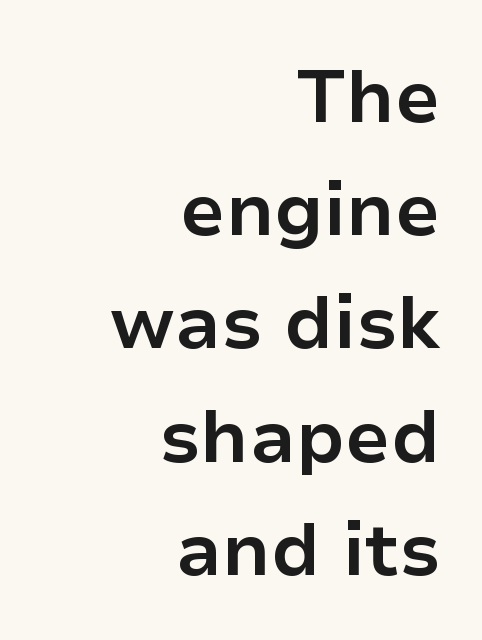
Q: Is the text bold? A: Yes.
Q: Is the text italic (slanted)? A: No, it is upright.
Q: Is the typeface a serif or a sans-serif typeface? A: Sans-serif.
Q: Is the text underlined? A: No.
Q: How is the paragraph aligned? A: Right-aligned.
Q: Is the spacing between letters normal or unusually wide? A: Normal.
Q: Is the spacing between lines tight, normal or loose? A: Normal.
Q: Width (condensed, normal, or wide)? A: Normal.
Q: Stroke contrast? A: Low.
Q: x-height? A: Medium.
Q: Monospaced? A: No.
